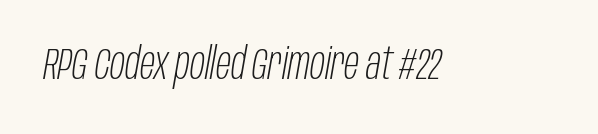
Character widths vary here, with narrow letters taking less room than wide ones. Would a proofreader flag this as italicized? Yes. The horizontal fit of the characters is conventional and even. Is this a heavy cut? Hardly; it is regular or lighter. Nobody drew a line under any word here.
